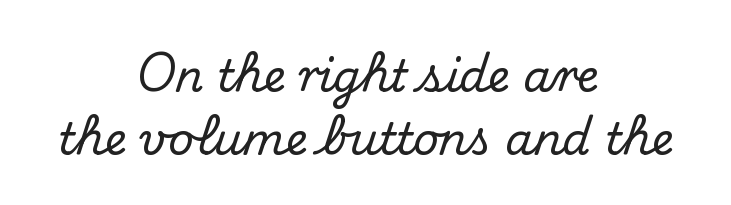
You could call the tracking neutral — neither tight nor loose. Every row of glyphs is offset so its center matches the block's center. If you measured baseline to baseline, you'd find a middling distance. The rendering shows small feet on the letterforms — a serif design.
